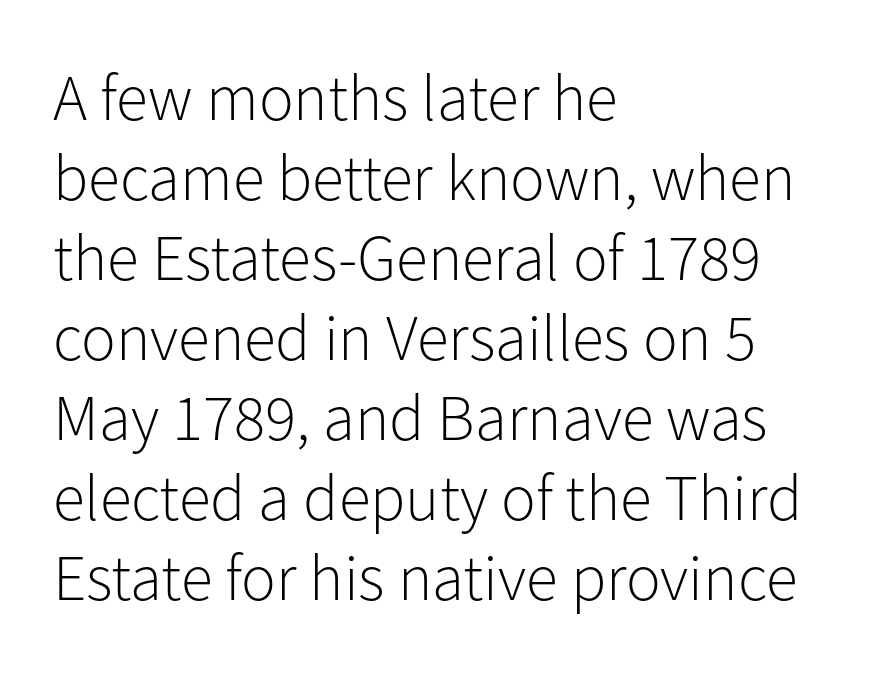
The gaps between neighbouring characters are ordinary and unremarkable. Letterform terminals end flat and unadorned throughout the passage. Varying glyph widths throughout — classic text-font behaviour. The characters are drawn with everyday or finer stroke widths.
